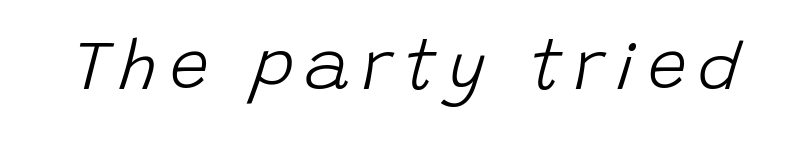
{"italic": "yes", "lean": "right", "slant_degrees": 15, "bold": "no", "weight": "light", "width": "normal", "stroke_contrast": "low", "x_height": "large", "monospaced": "no", "underline": "no", "glyph_px": 70}
